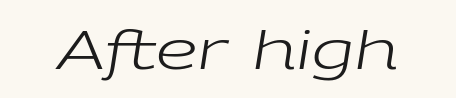
Q: Is the text bold? A: No.
Q: Is the text italic (slanted)? A: Yes, it leans right by about 9 degrees.
Q: Is the text underlined? A: No.
Q: Is the spacing between letters normal or unusually wide? A: Normal.
Q: Width (condensed, normal, or wide)? A: Wide.
Q: Stroke contrast? A: Low.
Q: x-height? A: Medium.
Q: Monospaced? A: No.
